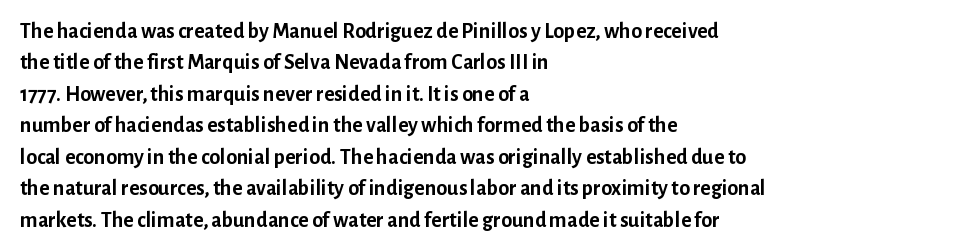
Q: Is the text bold? A: Yes.
Q: Is the text italic (slanted)? A: No, it is upright.
Q: Is the text underlined? A: No.
Q: How is the paragraph aligned? A: Left-aligned.
Q: Is the spacing between letters normal or unusually wide? A: Normal.
Q: Is the spacing between lines tight, normal or loose? A: Normal.
